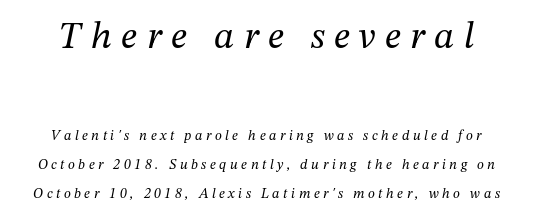
{"serif": "yes", "italic": "yes", "lean": "right", "slant_degrees": 12, "bold": "no", "weight": "regular", "width": "normal", "stroke_contrast": "medium", "x_height": "medium", "monospaced": "no", "underline": "no", "line_spacing": "loose", "line_spacing_ratio": 2.09, "letter_spacing": "wide", "letter_spacing_em": 0.25, "larger_block": "first", "size_ratio": 2.71, "glyph_px": 38}
